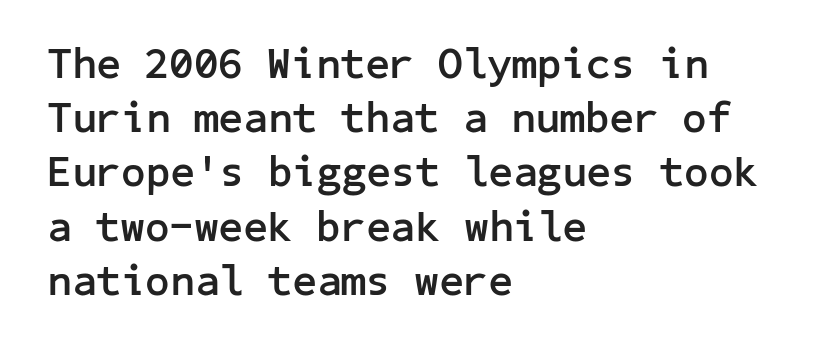
The image shows 43 px semibold sans-serif type, upright; set left-aligned, normal line spacing (1.26x), normal letter spacing, not underlined; low stroke contrast and a medium x-height.
